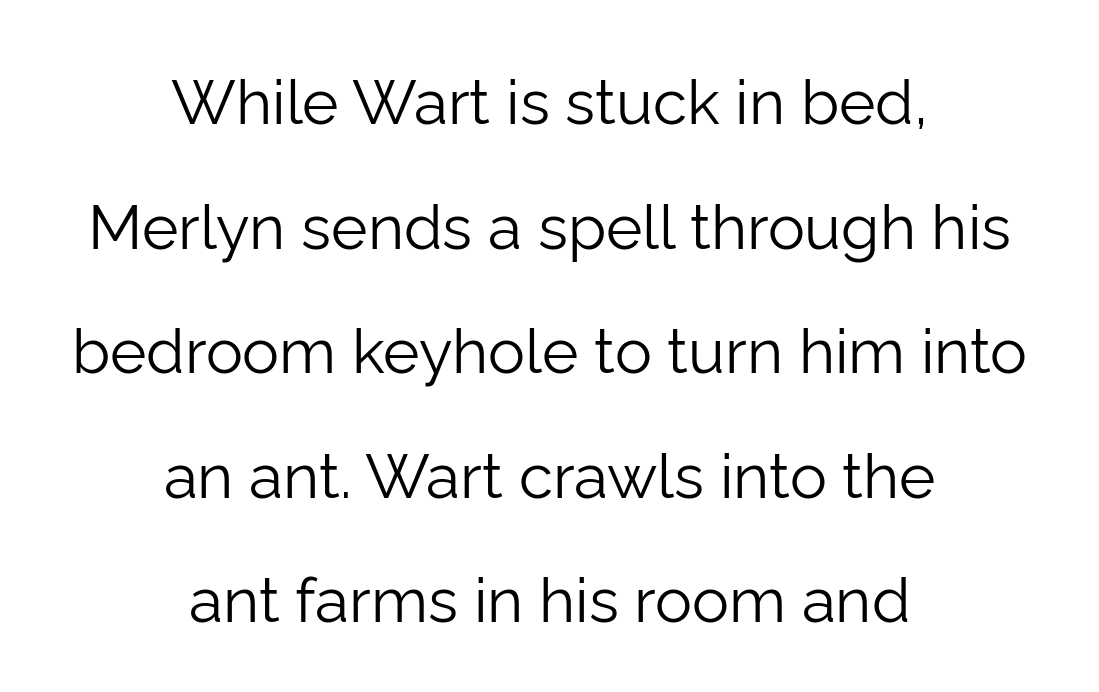
{"serif": "no", "italic": "no", "bold": "no", "weight": "light", "width": "normal", "stroke_contrast": "low", "x_height": "medium", "monospaced": "no", "underline": "no", "align": "center", "line_spacing": "loose", "line_spacing_ratio": 2.01, "letter_spacing": "normal", "letter_spacing_em": 0.0, "glyph_px": 62}
